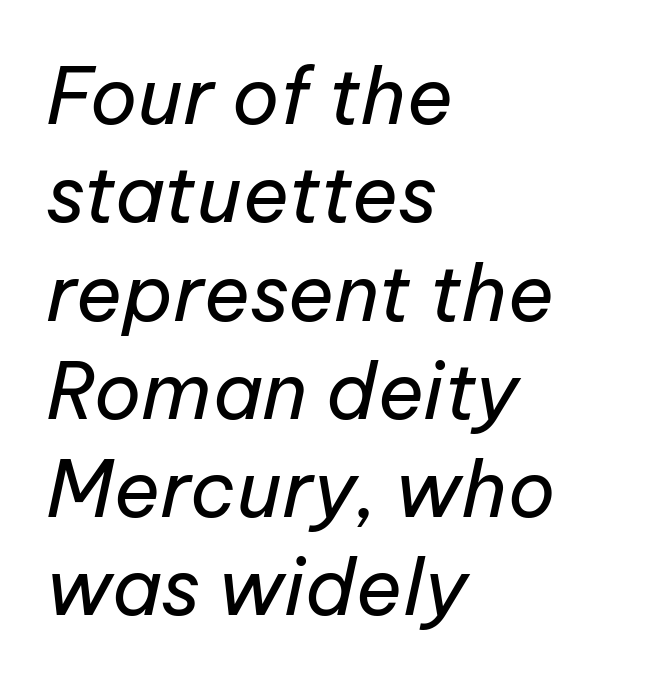
Q: Is the text bold? A: No.
Q: Is the text italic (slanted)? A: Yes, it leans right by about 12 degrees.
Q: Is the text underlined? A: No.
Q: How is the paragraph aligned? A: Left-aligned.
Q: Is the spacing between letters normal or unusually wide? A: Normal.
Q: Is the spacing between lines tight, normal or loose? A: Normal.
Q: Width (condensed, normal, or wide)? A: Normal.
Q: Stroke contrast? A: Low.
Q: x-height? A: Medium.
Q: Monospaced? A: No.
